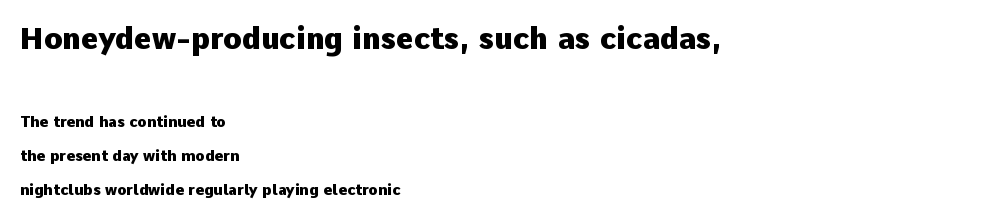
The baseline area is clear. These lines are rendered in a variable-pitch font. These lines keep a tight, regular rhythm from letter to letter. Heft: maximum for text — a bold. The passage is arranged the way most books set body copy — flush left.
